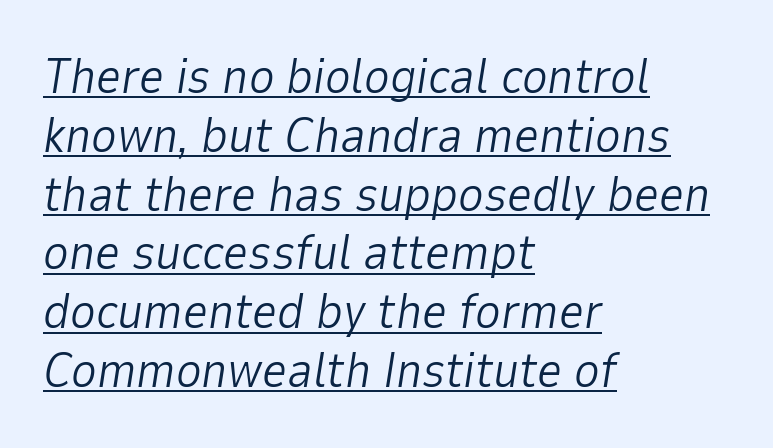
Q: Is the text bold? A: No.
Q: Is the text italic (slanted)? A: Yes, it leans right by about 9 degrees.
Q: Is the text underlined? A: Yes.
Q: How is the paragraph aligned? A: Left-aligned.
Q: Is the spacing between letters normal or unusually wide? A: Normal.
Q: Width (condensed, normal, or wide)? A: Normal.
Q: Stroke contrast? A: Low.
Q: x-height? A: Medium.
Q: Monospaced? A: No.
